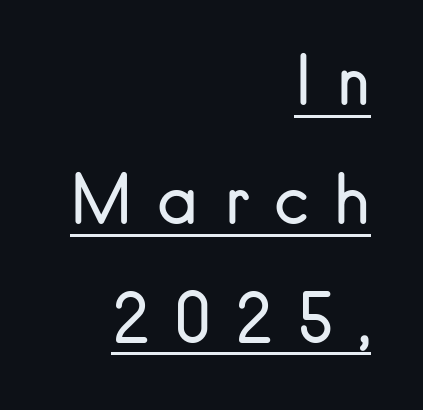
The image shows 66 px regular-weight sans-serif type, upright; set right-aligned, line spacing 1.8x, unusually wide letter spacing (+0.37 em), underlined; low stroke contrast and a small x-height.
